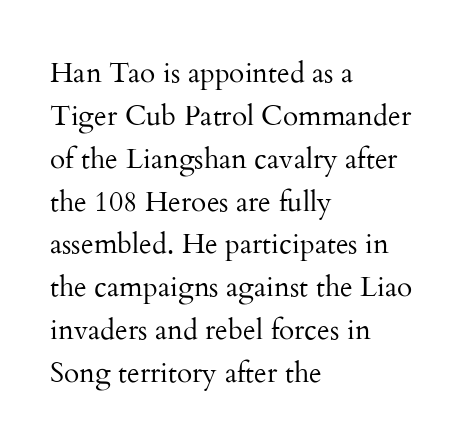
The image shows 28 px regular-weight serif type, upright; set left-aligned, normal line spacing (1.53x), normal letter spacing, not underlined; medium stroke contrast and a small x-height.
